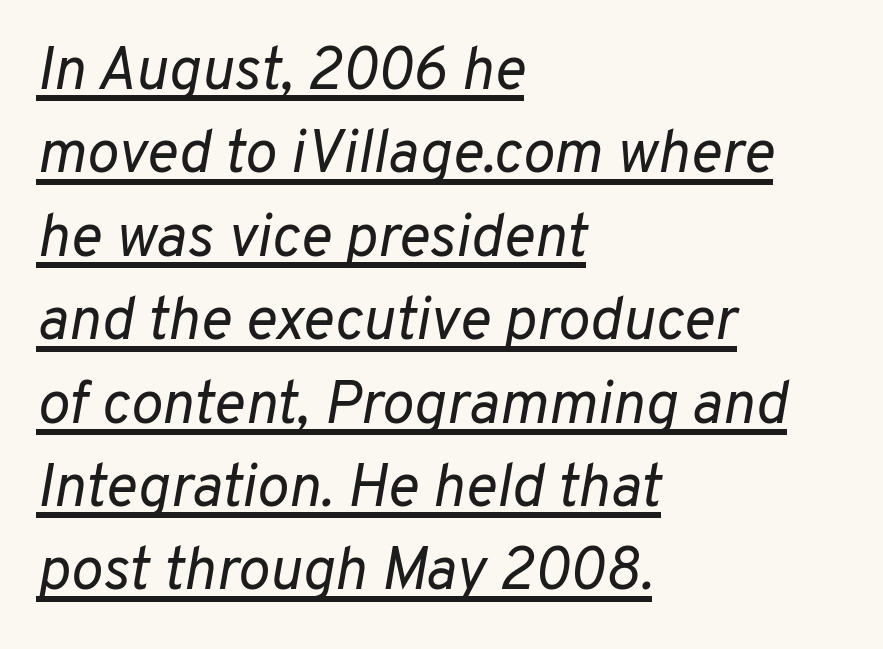
The image shows 60 px regular-weight type, italic (leaning right); set left-aligned, normal line spacing (1.39x), normal letter spacing, underlined; low stroke contrast and a medium x-height.
